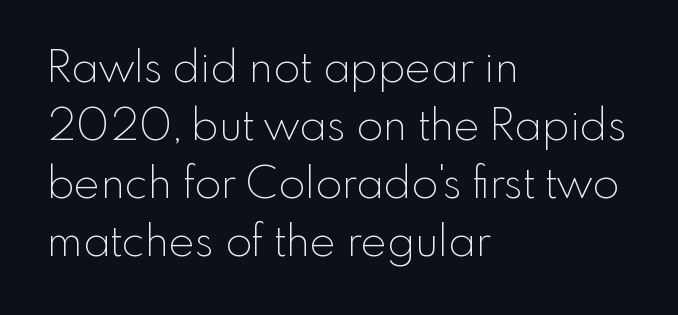
Q: Is the text bold? A: No.
Q: Is the text italic (slanted)? A: No, it is upright.
Q: Is the typeface a serif or a sans-serif typeface? A: Sans-serif.
Q: Is the text underlined? A: No.
Q: How is the paragraph aligned? A: Left-aligned.
Q: Is the spacing between letters normal or unusually wide? A: Normal.
Q: Is the spacing between lines tight, normal or loose? A: Normal.
Q: Width (condensed, normal, or wide)? A: Normal.
Q: x-height? A: Small.
Q: Monospaced? A: No.
